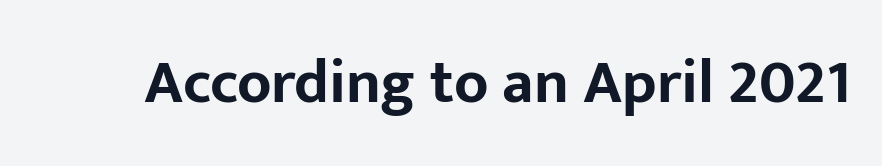
{"serif": "no", "italic": "no", "bold": "yes", "weight": "bold", "width": "normal", "stroke_contrast": "low", "x_height": "medium", "monospaced": "no", "underline": "no", "letter_spacing": "normal", "letter_spacing_em": 0.0, "glyph_px": 62}
